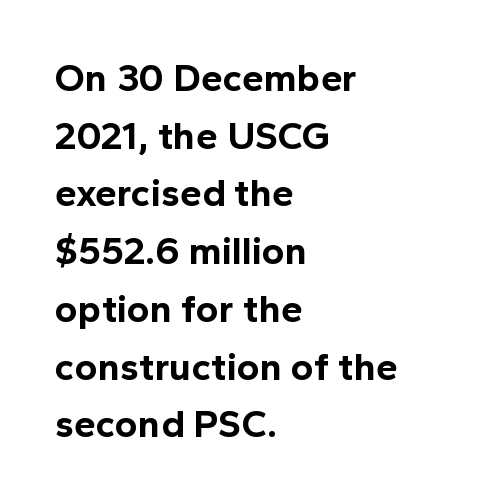
Q: Is the text bold? A: Yes.
Q: Is the text italic (slanted)? A: No, it is upright.
Q: Is the typeface a serif or a sans-serif typeface? A: Sans-serif.
Q: Is the text underlined? A: No.
Q: How is the paragraph aligned? A: Left-aligned.
Q: Is the spacing between letters normal or unusually wide? A: Normal.
Q: Is the spacing between lines tight, normal or loose? A: Normal.
Q: Width (condensed, normal, or wide)? A: Normal.
Q: x-height? A: Medium.
Q: Monospaced? A: No.
